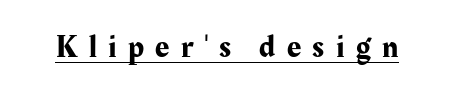
The image shows 31 px serif type, upright; set unusually wide letter spacing (+0.37 em), underlined; medium stroke contrast and a medium x-height.
